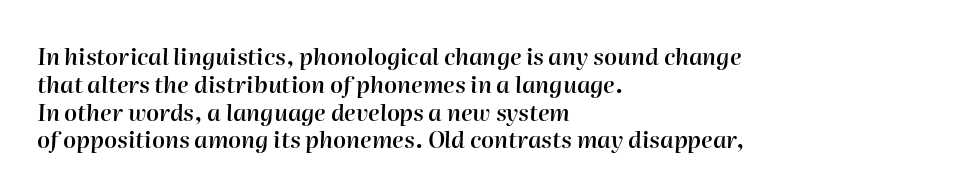
{"italic": "yes", "lean": "right", "slant_degrees": 2, "bold": "semi", "underline": "no", "align": "left", "line_spacing_ratio": 1.21, "letter_spacing": "normal", "letter_spacing_em": 0.0, "glyph_px": 23}
